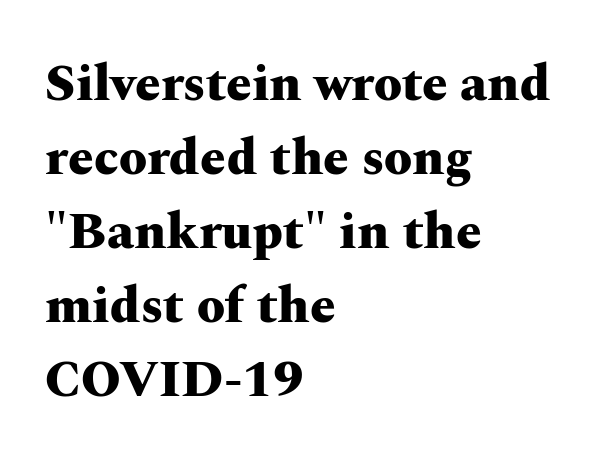
Check where the strokes stop: tiny serifs finish them off. Is this a fixed-width face? No — the glyphs have proportional, varying widths. Posture: upright roman. The passage shown has conventional tracking throughout. Every row of glyphs begins at an identical x-position on the left.
